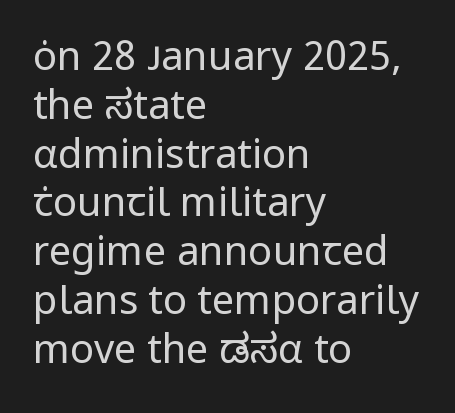
These lines are set flush left with a ragged right edge. Here the designer chose a conventional face with non-uniform glyph widths. Note: no serifs on the glyphs. The typography opts for an upright posture over an oblique one. The typeface has the unassuming heft of standard copy or less. The zone under the glyphs is completely vacant.
